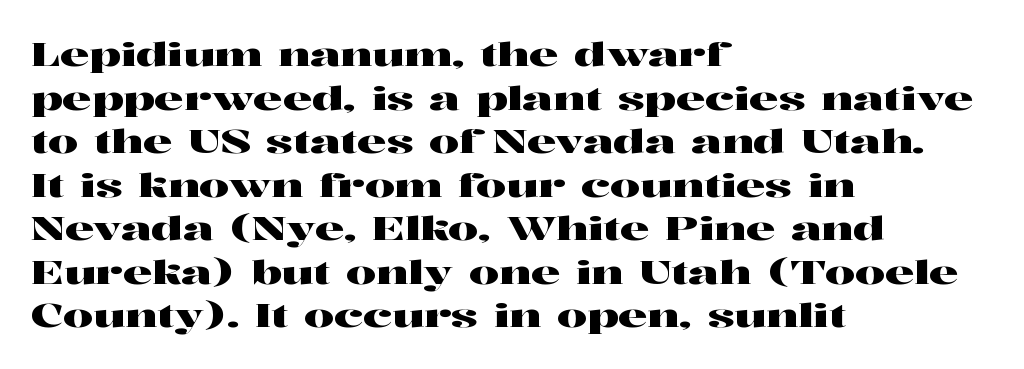
Leading matches the norm, producing a regular column. It's the straight-up-and-down kind of type. The area under the type is left untouched. What kind of face is this? One with serifs. The letters advance in unequal steps, a hallmark of proportional type. The tracking reads as untouched default to a designer's eye.
